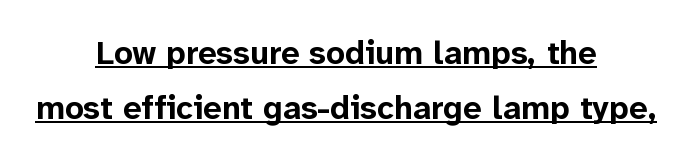
The image shows 33 px bold sans-serif type, upright; set centered, normal line spacing (1.67x), normal letter spacing, underlined; low stroke contrast and a medium x-height.
